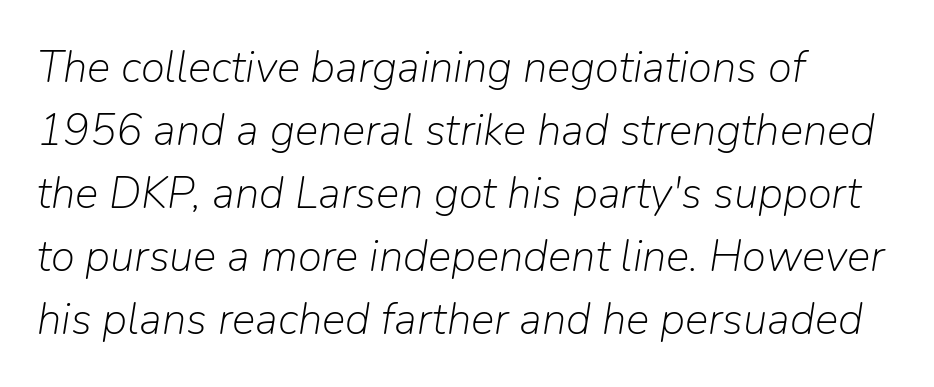
{"italic": "yes", "lean": "right", "slant_degrees": 9, "bold": "no", "weight": "light", "width": "normal", "stroke_contrast": "low", "x_height": "medium", "monospaced": "no", "underline": "no", "align": "left", "line_spacing": "normal", "line_spacing_ratio": 1.43, "letter_spacing": "normal", "letter_spacing_em": 0.0, "glyph_px": 44}
